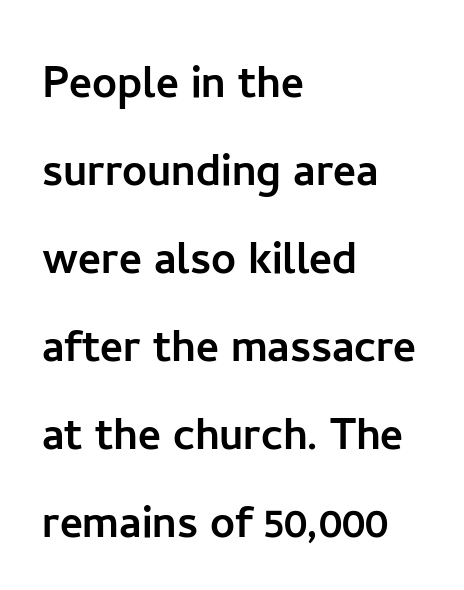
{"serif": "no", "italic": "no", "width": "normal", "stroke_contrast": "low", "x_height": "medium", "monospaced": "no", "underline": "no", "align": "left", "line_spacing": "normal", "line_spacing_ratio": 1.6, "letter_spacing": "normal", "letter_spacing_em": 0.0, "glyph_px": 55}
